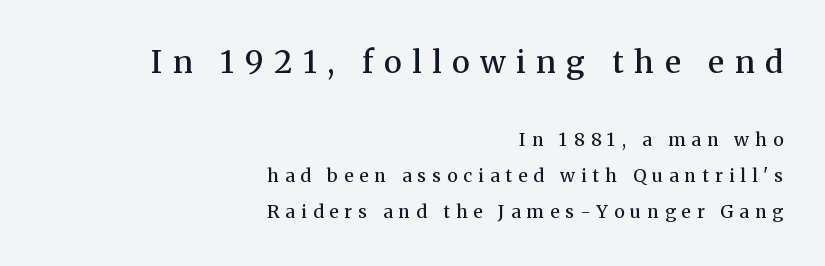
Display-style spreading of the glyphs; the letterfit is very open. Summary of vertical rhythm: relaxed, with wide interline spacing. Which of the two is more prominent by size? The first, at the top. This rendering employs a face with finishing strokes, i.e., a serif.
